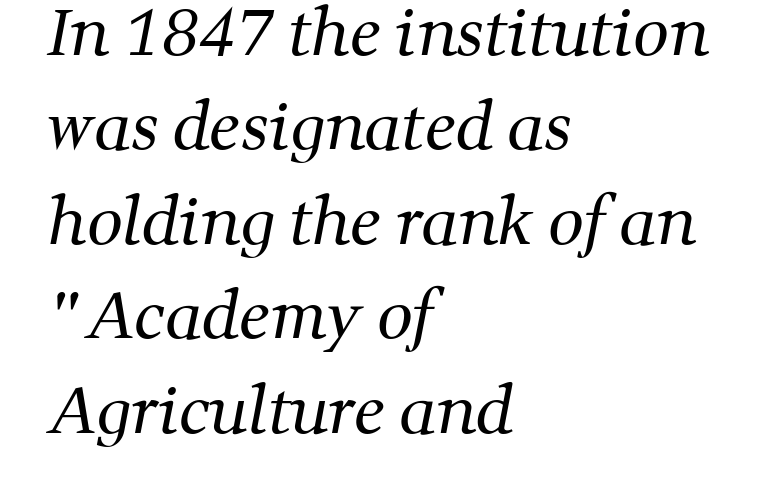
{"serif": "yes", "bold": "no", "weight": "regular", "width": "normal", "stroke_contrast": "medium", "x_height": "medium", "monospaced": "no", "underline": "no", "align": "left", "line_spacing": "normal", "line_spacing_ratio": 1.5, "letter_spacing": "normal", "letter_spacing_em": 0.0, "glyph_px": 63}
